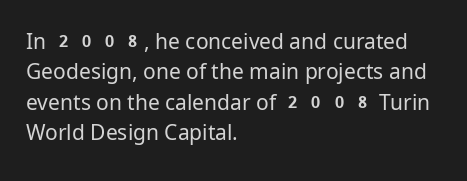
The image shows 21 px text type, upright; set left-aligned, normal line spacing (1.45x), normal letter spacing, not underlined.
